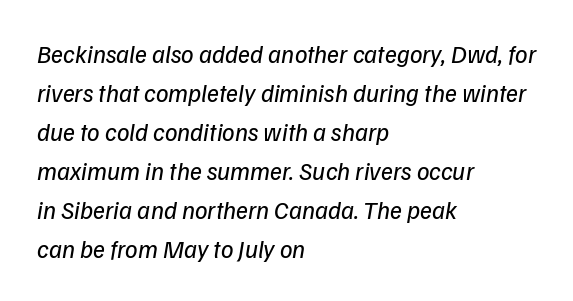
{"bold": "no", "underline": "no", "align": "left", "line_spacing": "normal", "line_spacing_ratio": 1.56, "letter_spacing": "normal", "letter_spacing_em": 0.0, "glyph_px": 25}
